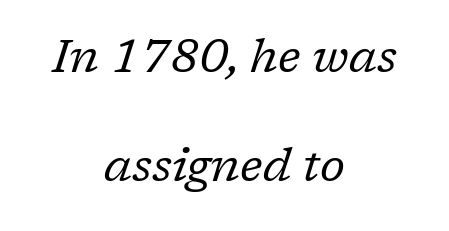
The face used here is seriffed, in the tradition of book romans. Characters are canted at an angle relative to the baseline's perpendicular. Is this a fixed-width face? No — the glyphs have proportional, varying widths. The foot of each line stays bare and open. Airy leading.
